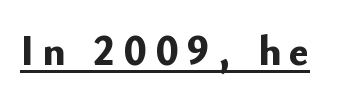
Q: Is the text bold? A: Yes.
Q: Is the text italic (slanted)? A: No, it is upright.
Q: Is the typeface a serif or a sans-serif typeface? A: Sans-serif.
Q: Is the text underlined? A: Yes.
Q: Is the spacing between letters normal or unusually wide? A: Unusually wide.
Q: Width (condensed, normal, or wide)? A: Normal.
Q: Stroke contrast? A: Low.
Q: x-height? A: Small.
Q: Monospaced? A: No.
